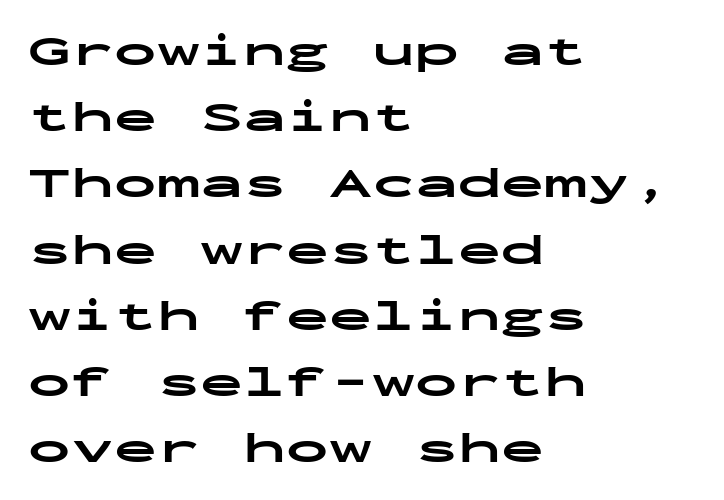
The lettering holds an erect, upright posture throughout. Serif or sans? Sans — the stroke terminals are bare. Monospaced: the letters line up in strict vertical columns. Each word holds together tightly as a unit, with standard inter-letter gaps. The vertical gap from one line to the next is medium.
